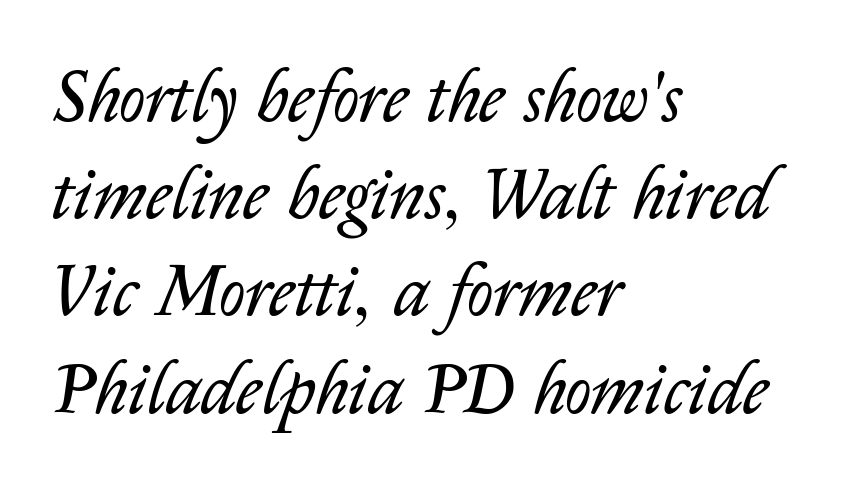
Tracking value appears to be zero — textbook default spacing. Line beginnings align vertically; line endings do not. The axis of the letterforms is tilted away from vertical. The space directly below the letters is spotless. The characters are drawn with everyday or finer stroke widths.
